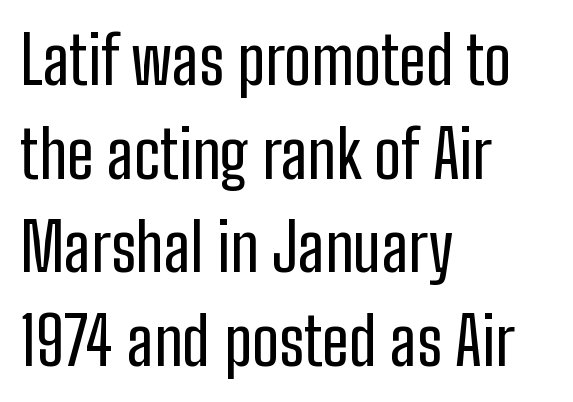
Q: Is the text italic (slanted)? A: No, it is upright.
Q: Is the typeface a serif or a sans-serif typeface? A: Sans-serif.
Q: Is the text underlined? A: No.
Q: How is the paragraph aligned? A: Left-aligned.
Q: Is the spacing between letters normal or unusually wide? A: Normal.
Q: Is the spacing between lines tight, normal or loose? A: Normal.
Q: Width (condensed, normal, or wide)? A: Condensed.
Q: Stroke contrast? A: Low.
Q: x-height? A: Medium.
Q: Monospaced? A: No.
